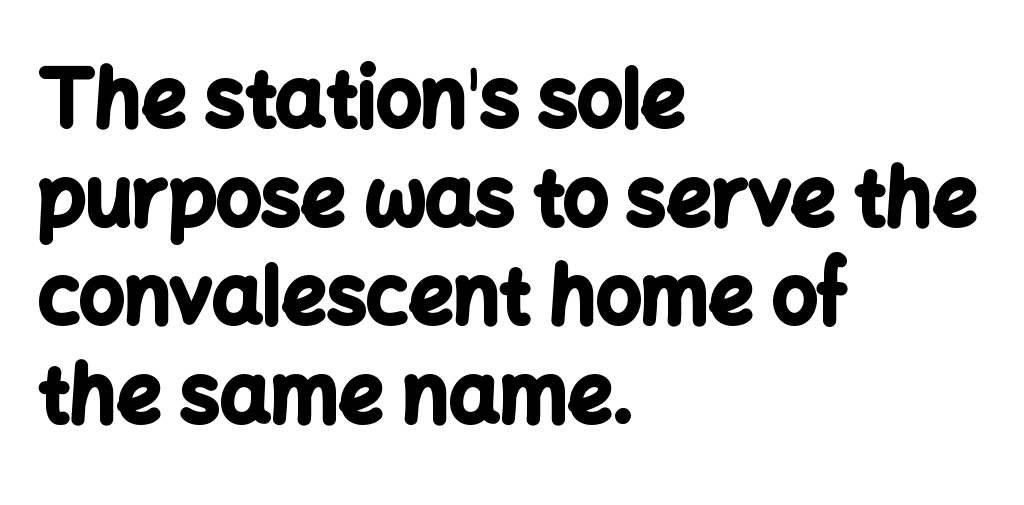
The image shows 79 px bold sans-serif type, upright; set left-aligned, normal line spacing (1.25x), normal letter spacing, not underlined; low stroke contrast and a medium x-height.
